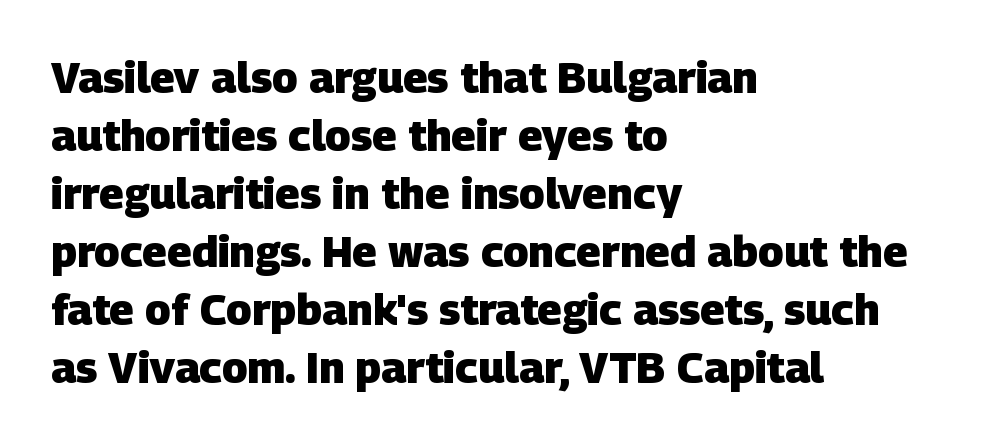
The image shows 43 px heavy sans-serif type; set left-aligned, normal line spacing (1.35x), normal letter spacing, not underlined; low stroke contrast and a large x-height.
